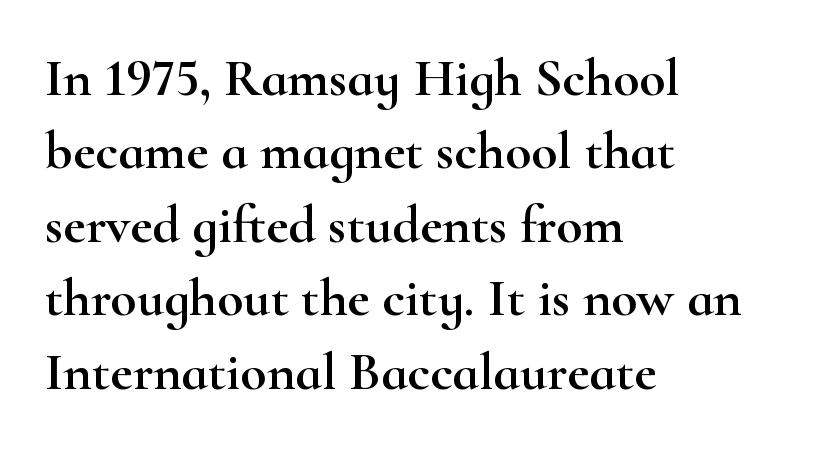
The image shows 54 px wide serif type, upright; set left-aligned, normal line spacing (1.36x), normal letter spacing, not underlined; high stroke contrast and a small x-height.
